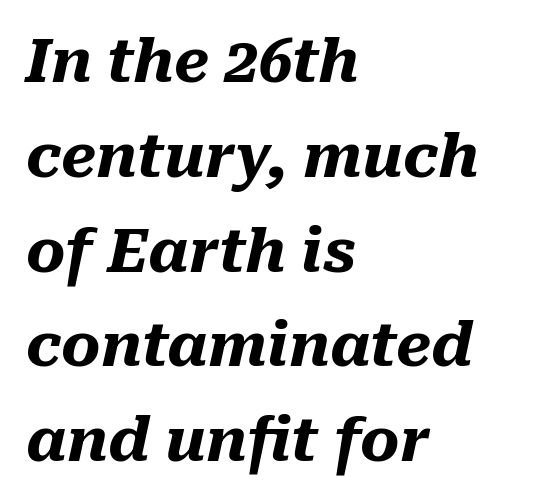
The glyphs have the mass of a bold cut. Observe the lean: these are italic letterforms. A normal amount of white space separates one row of letters from the next. A student would call this left alignment; a typographer would say flush left, rag right. Here the designer chose a conventional face with non-uniform glyph widths.
